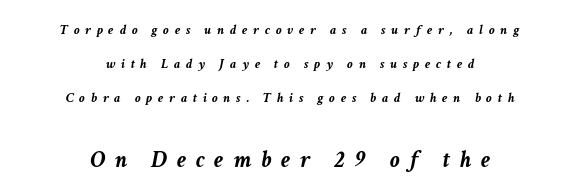
Every letter is thick-stroked: bold, no question. The letters are slanted; this is an italic face. Teacher's note: observe the equal gaps on both sides — that is centered alignment. The lines are spread far apart with generous leading.
